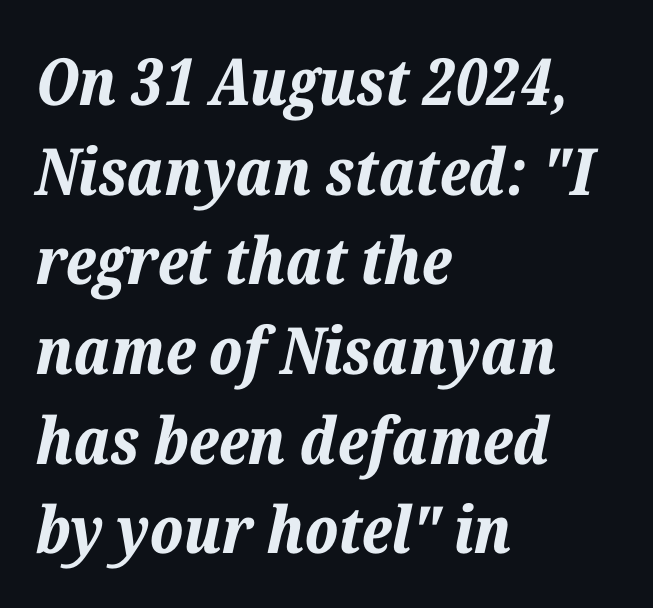
The image shows 65 px bold type, italic (leaning right); set left-aligned, normal line spacing (1.38x), normal letter spacing, not underlined; low stroke contrast and a medium x-height.
